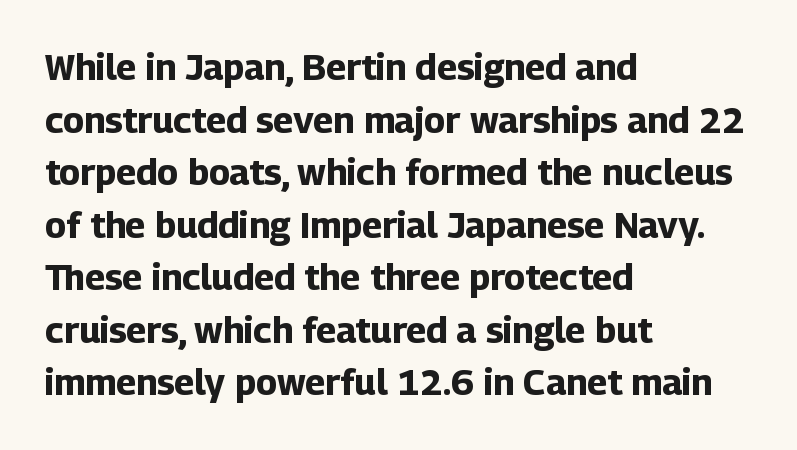
The image shows 36 px bold sans-serif type, upright; set left-aligned, normal line spacing (1.46x), normal letter spacing, not underlined; low stroke contrast and a medium x-height.
